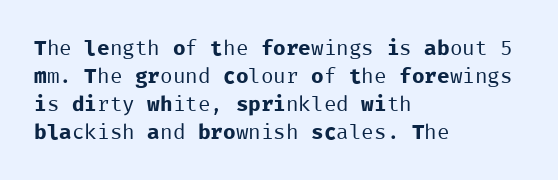
Q: Is the text bold? A: No.
Q: Is the text italic (slanted)? A: No, it is upright.
Q: Is the text underlined? A: No.
Q: How is the paragraph aligned? A: Left-aligned.
Q: Is the spacing between letters normal or unusually wide? A: Normal.
Q: Is the spacing between lines tight, normal or loose? A: Normal.
